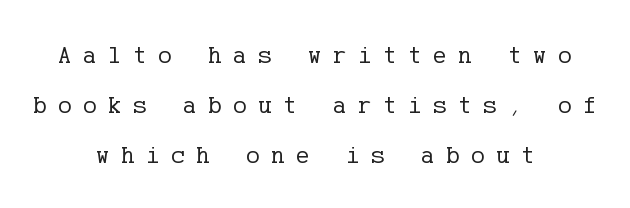
Q: Is the text bold? A: No.
Q: Is the text italic (slanted)? A: No, it is upright.
Q: Is the text underlined? A: No.
Q: How is the paragraph aligned? A: Centered.
Q: Is the spacing between letters normal or unusually wide? A: Unusually wide.
Q: Is the spacing between lines tight, normal or loose? A: Loose.
